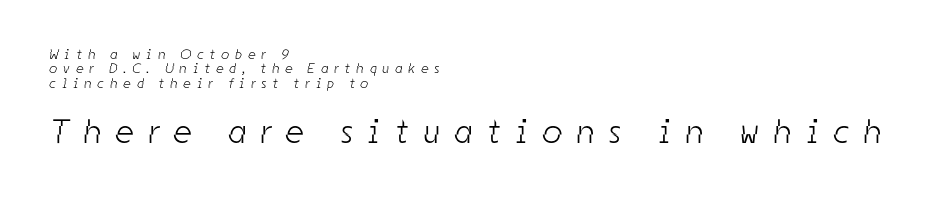
The image shows 34 px light, condensed sans-serif type; set left-aligned, tight line spacing (1.03x), unusually wide letter spacing (+0.45 em), not underlined; the second (bottom) block is 2.43x larger; low stroke contrast and a medium x-height.
